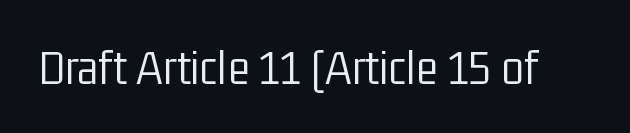
The image shows 51 px light, condensed sans-serif type, upright; set normal letter spacing, not underlined; low stroke contrast and a medium x-height.
